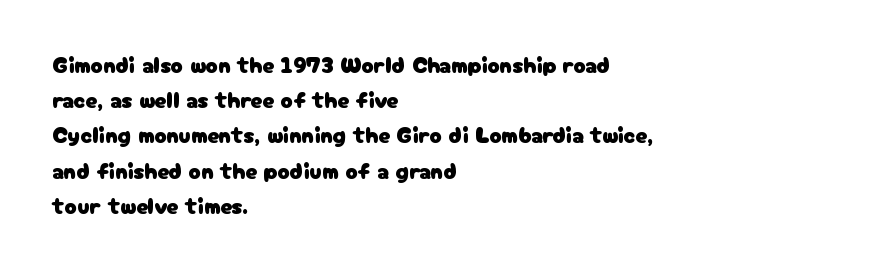
{"italic": "no", "underline": "no", "align": "left", "line_spacing": "normal", "line_spacing_ratio": 1.53, "letter_spacing": "normal", "letter_spacing_em": 0.0, "glyph_px": 23}
